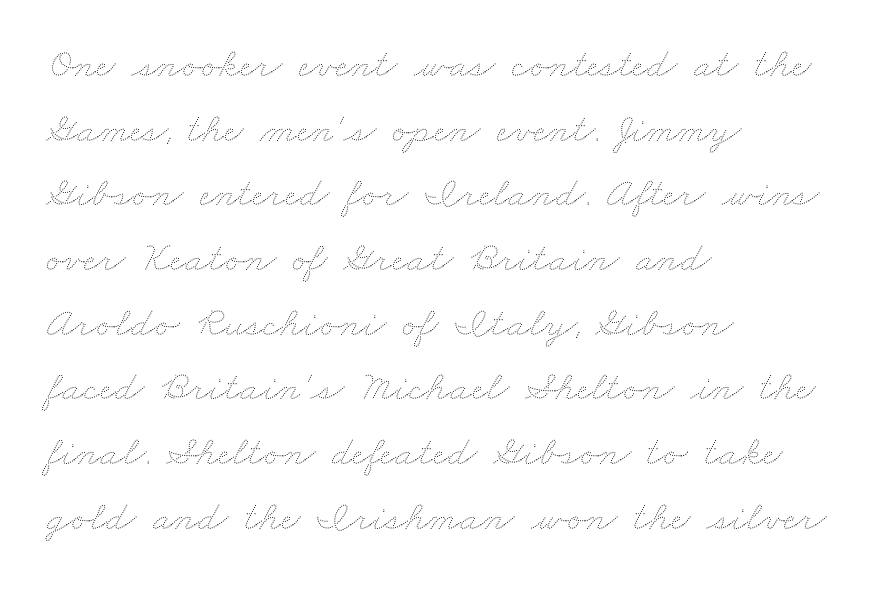
The lines in this sample share a left origin and differ only in where they stop. This rendering features lettering with no underline. Observe the ordinary spacing: letters are neighbours, not strangers. This reads as an unemphasized weight, regular at the heaviest. The face used here is proportionally spaced, like ordinary book or web type.
